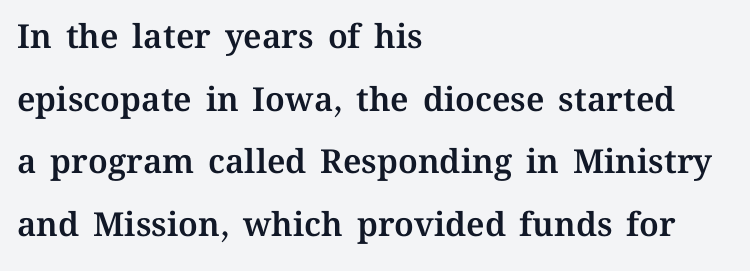
Spacing verdict: proportional, widths tailored to each character. The leading is generous, giving the passage an open texture. Posture: straight, roman, zero tilt. The setting favours the left margin, as ordinary paragraphs usually do. Inter-character spacing is left at the font's built-in metrics.
